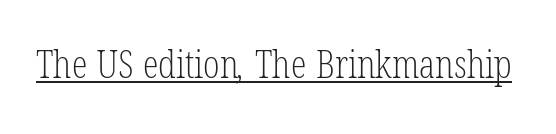
The image shows 39 px light, condensed serif type; set normal letter spacing, underlined; low stroke contrast and a medium x-height.
